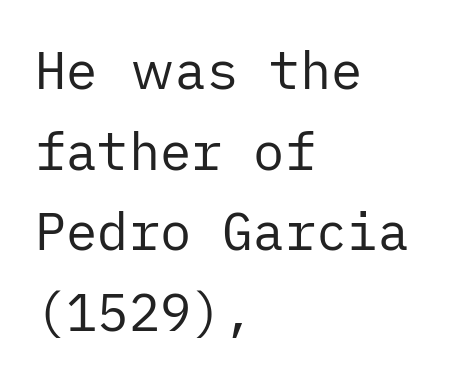
Between one letter and the next there's only the usual sliver of space. Summary of vertical rhythm: regular, with standard interline spacing. A classic flush-left, rag-right setting is used for this passage. When letters stand straight like this, we call the style roman or upright. Type style note: lacks serifs. Has an underline been added? It has not.
